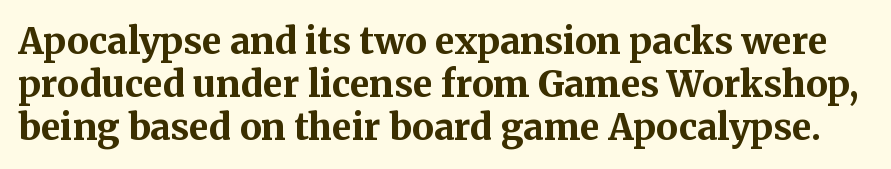
The image shows 36 px bold serif type, upright; set line spacing 1.2x, normal letter spacing, not underlined; medium stroke contrast and a medium x-height.
